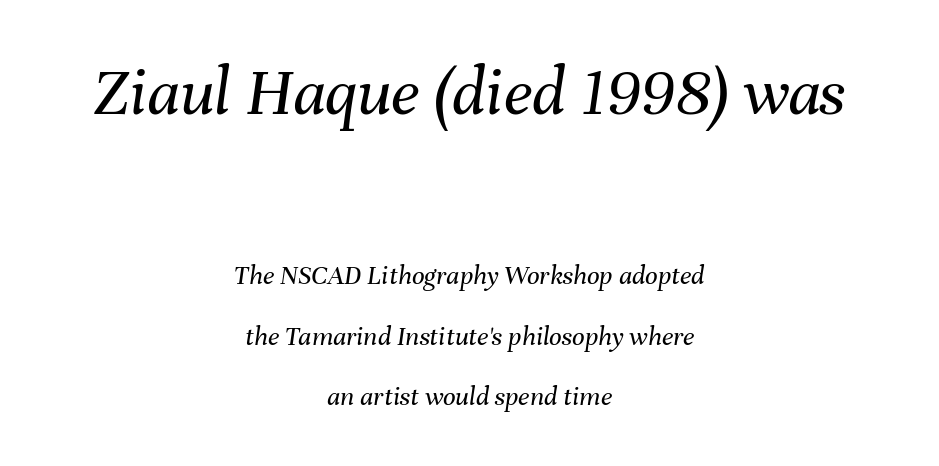
The block sitting higher on the canvas is the one with enlarged characters. Short and long lines alike share a common midpoint. Characters are canted at an angle relative to the baseline's perpendicular. You could fit nearly another row in the gap between these rows.
